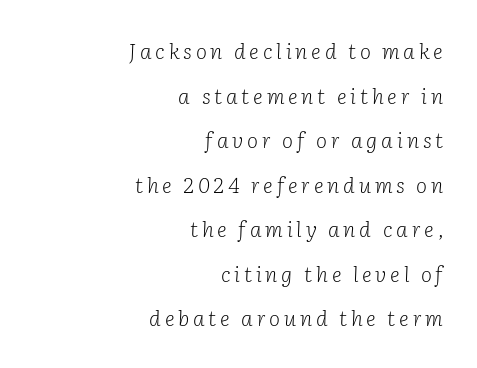
The ragged edge is on the left, which tells us the setting is flush right. Vertical stems look standard width or narrower in stroke. What's the leading like? Stretched, with rows far apart. Nobody drew a line under any word here. Notice how the stems are inclined rather than vertical — that's the hallmark of italics.
